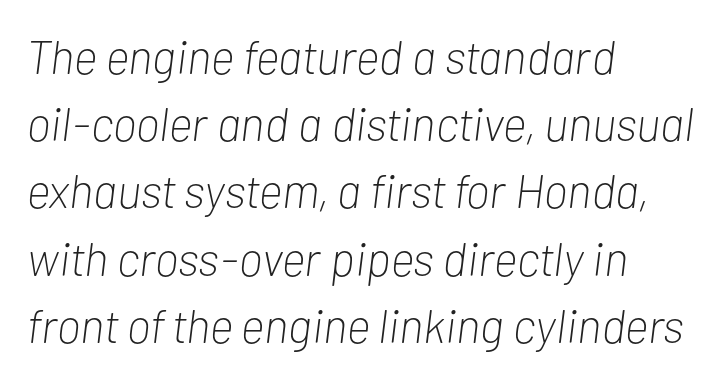
The image shows 47 px light, condensed type, italic (leaning right); set left-aligned, normal line spacing (1.43x), normal letter spacing, not underlined; low stroke contrast and a medium x-height.
